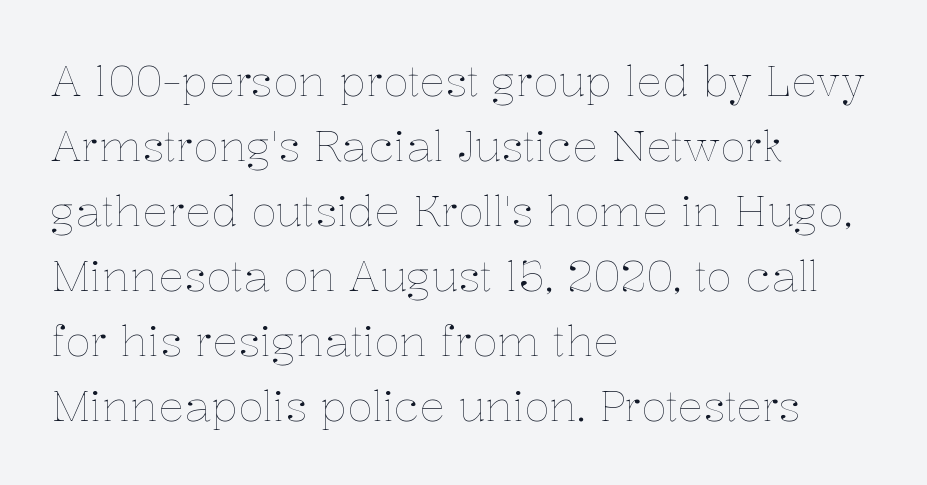
Observe the ordinary spacing: letters are neighbours, not strangers. This rendering features lettering with no underline. The weight would be labelled regular, book, light, or lighter still. Here the designer chose a conventional face with non-uniform glyph widths. Notice how the passage keeps a crisp vertical edge on the left only.
